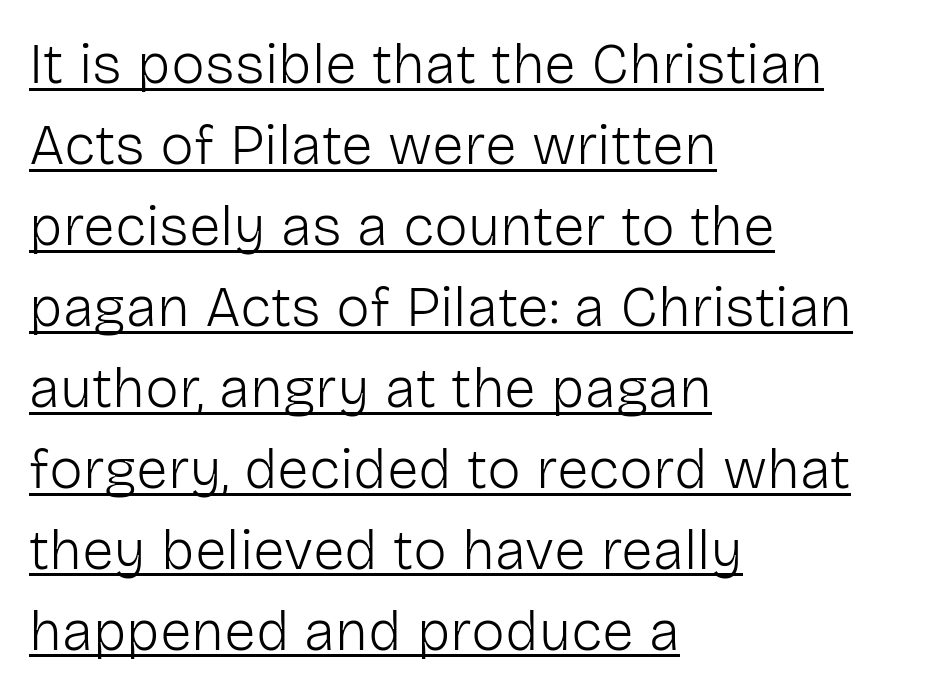
{"serif": "no", "italic": "no", "bold": "no", "weight": "light", "width": "normal", "stroke_contrast": "low", "x_height": "medium", "monospaced": "no", "underline": "yes", "align": "left", "line_spacing": "normal", "line_spacing_ratio": 1.42, "letter_spacing": "normal", "letter_spacing_em": 0.0, "glyph_px": 57}
